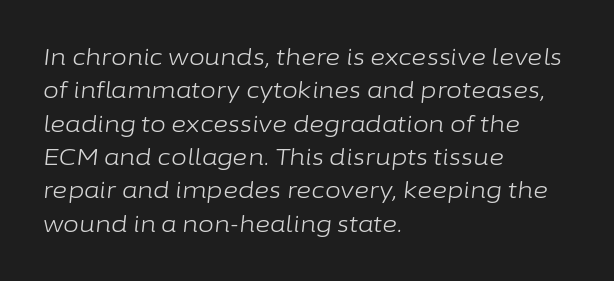
Q: Is the text bold? A: No.
Q: Is the text italic (slanted)? A: Yes, it leans right by about 6 degrees.
Q: Is the text underlined? A: No.
Q: How is the paragraph aligned? A: Left-aligned.
Q: Is the spacing between letters normal or unusually wide? A: Normal.
Q: Is the spacing between lines tight, normal or loose? A: Normal.
